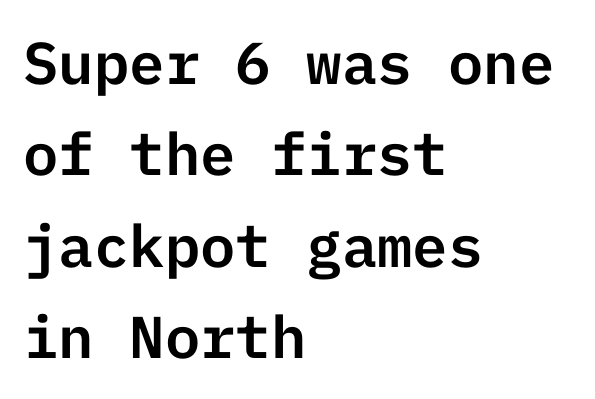
Tall strokes in this sample are plumb rather than angled. Honestly, there is no underline to notice here at all. Examine the stroke ends and you'll find no serifs. The typesetter chose a ragged-right arrangement here.
